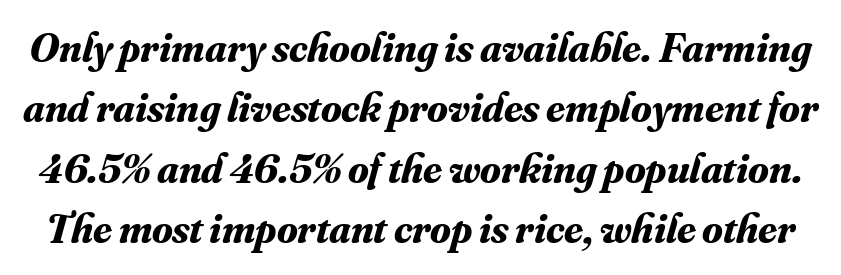
Q: Is the text bold? A: Yes.
Q: Is the text italic (slanted)? A: Yes, it leans right by about 16 degrees.
Q: Is the typeface a serif or a sans-serif typeface? A: Serif.
Q: Is the text underlined? A: No.
Q: Is the spacing between letters normal or unusually wide? A: Normal.
Q: Is the spacing between lines tight, normal or loose? A: Normal.
Q: Width (condensed, normal, or wide)? A: Normal.
Q: Stroke contrast? A: Medium.
Q: x-height? A: Small.
Q: Monospaced? A: No.
